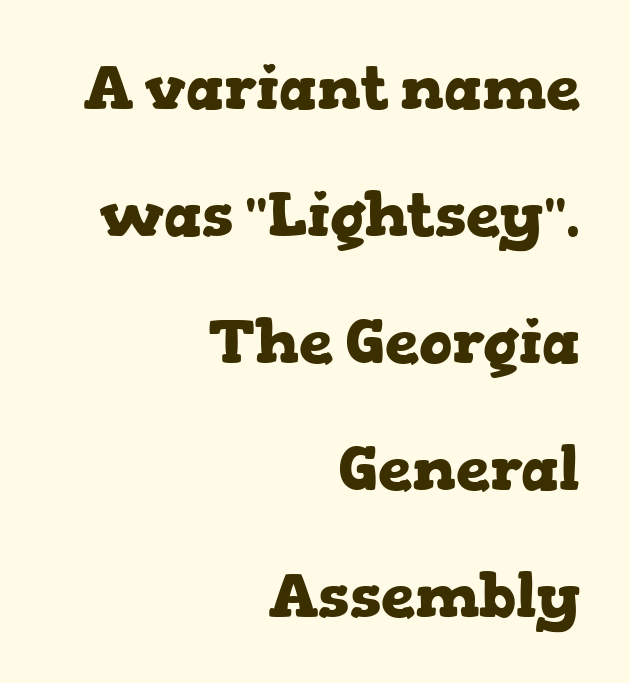
Check under the words: just untouched page. The face used here is rendered with its standard letterfit. Each new line begins a long way beneath the previous one. A typesetter would label this face a serif. Notice how the passage keeps a crisp vertical edge on the right only.
